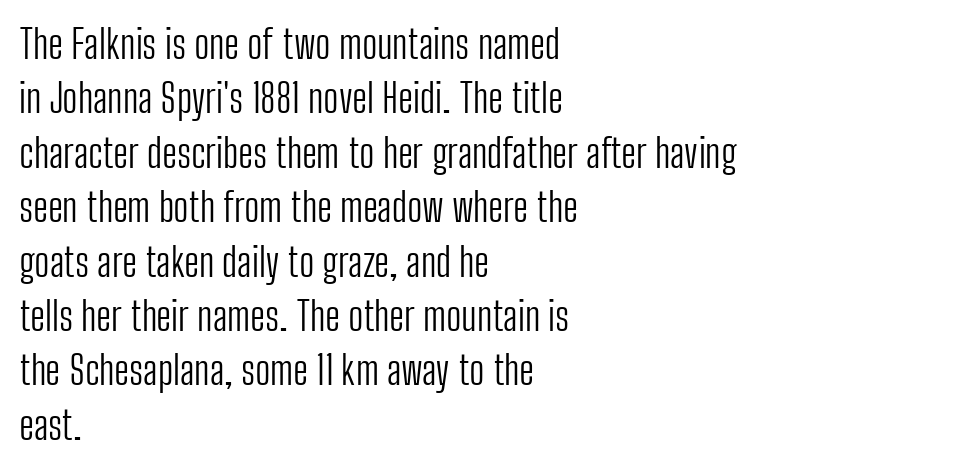
Q: Is the text bold? A: No.
Q: Is the text italic (slanted)? A: No, it is upright.
Q: Is the typeface a serif or a sans-serif typeface? A: Sans-serif.
Q: Is the text underlined? A: No.
Q: How is the paragraph aligned? A: Left-aligned.
Q: Is the spacing between letters normal or unusually wide? A: Normal.
Q: Is the spacing between lines tight, normal or loose? A: Normal.
Q: Width (condensed, normal, or wide)? A: Condensed.
Q: Stroke contrast? A: Low.
Q: x-height? A: Medium.
Q: Monospaced? A: No.
